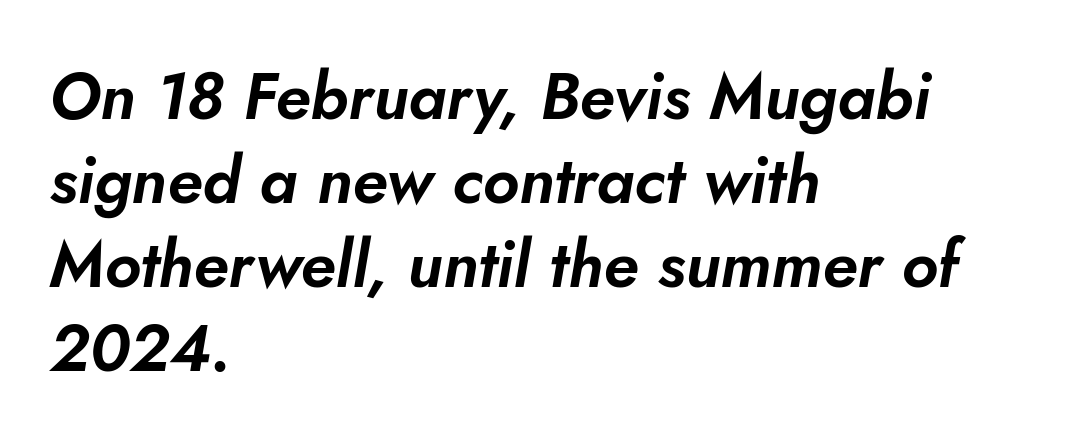
Q: Is the text italic (slanted)? A: Yes, it leans right by about 10 degrees.
Q: Is the text underlined? A: No.
Q: How is the paragraph aligned? A: Left-aligned.
Q: Is the spacing between letters normal or unusually wide? A: Normal.
Q: Is the spacing between lines tight, normal or loose? A: Normal.
Q: Width (condensed, normal, or wide)? A: Normal.
Q: Stroke contrast? A: Low.
Q: x-height? A: Small.
Q: Monospaced? A: No.
